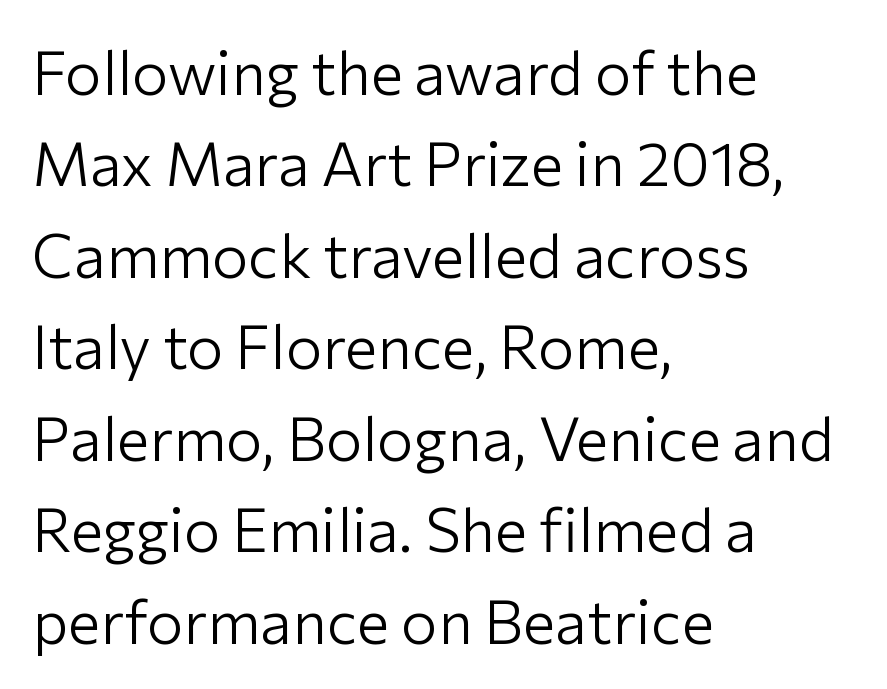
Q: Is the text bold? A: No.
Q: Is the text italic (slanted)? A: No, it is upright.
Q: Is the typeface a serif or a sans-serif typeface? A: Sans-serif.
Q: Is the text underlined? A: No.
Q: How is the paragraph aligned? A: Left-aligned.
Q: Is the spacing between letters normal or unusually wide? A: Normal.
Q: Is the spacing between lines tight, normal or loose? A: Normal.
Q: Width (condensed, normal, or wide)? A: Normal.
Q: Stroke contrast? A: Low.
Q: x-height? A: Medium.
Q: Monospaced? A: No.
